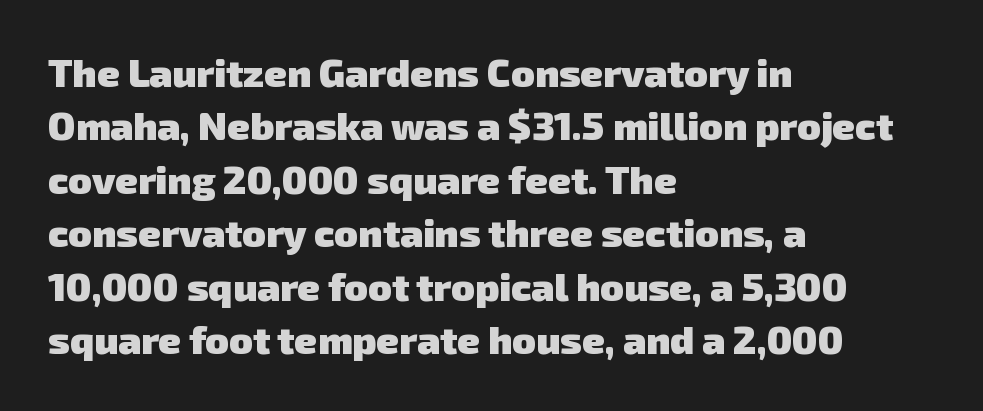
{"serif": "no", "bold": "yes", "weight": "heavy", "width": "normal", "stroke_contrast": "low", "x_height": "medium", "monospaced": "no", "underline": "no", "align": "left", "line_spacing": "normal", "line_spacing_ratio": 1.37, "letter_spacing": "normal", "letter_spacing_em": 0.0, "glyph_px": 39}
